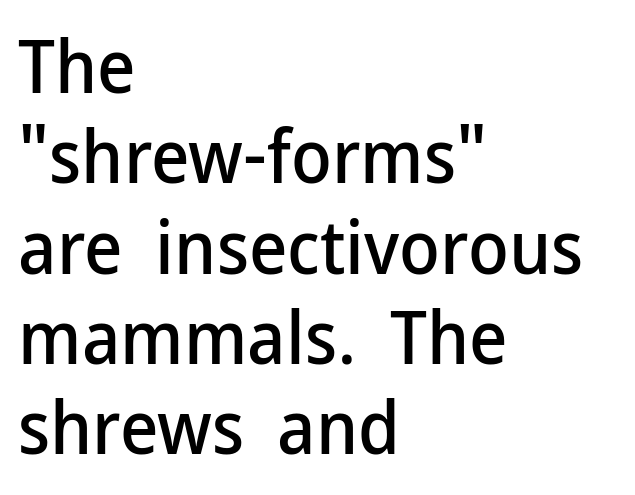
Here the glyphs are tracked normally, forming tight word shapes. Each letter's strokes conclude bluntly, with no projecting serifs. The letters advance in unequal steps, a hallmark of proportional type. Horizontally, the lines are justified to the leading edge only. The words here are not underlined. The axis of the letterforms is exactly vertical.
